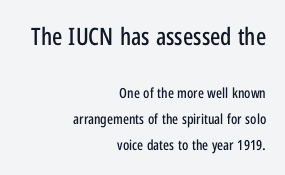
Q: Is the text italic (slanted)? A: No, it is upright.
Q: Is the text underlined? A: No.
Q: How is the paragraph aligned? A: Right-aligned.
Q: Is the spacing between letters normal or unusually wide? A: Normal.
Q: Which block of text is set in a larger size, the first (top) or the second (bottom)? A: The first (top) one.
